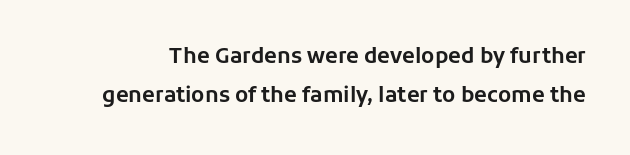
The image shows 21 px text type, upright; set line spacing 1.85x, normal letter spacing, not underlined.
